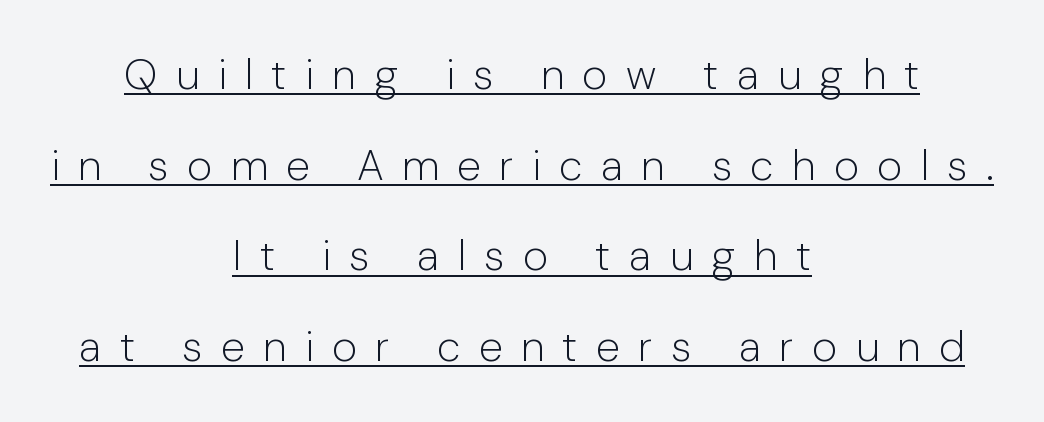
Q: Is the text bold? A: No.
Q: Is the text italic (slanted)? A: No, it is upright.
Q: Is the typeface a serif or a sans-serif typeface? A: Sans-serif.
Q: Is the text underlined? A: Yes.
Q: How is the paragraph aligned? A: Centered.
Q: Is the spacing between letters normal or unusually wide? A: Unusually wide.
Q: Is the spacing between lines tight, normal or loose? A: Loose.
Q: Width (condensed, normal, or wide)? A: Normal.
Q: Stroke contrast? A: Low.
Q: x-height? A: Medium.
Q: Monospaced? A: No.
